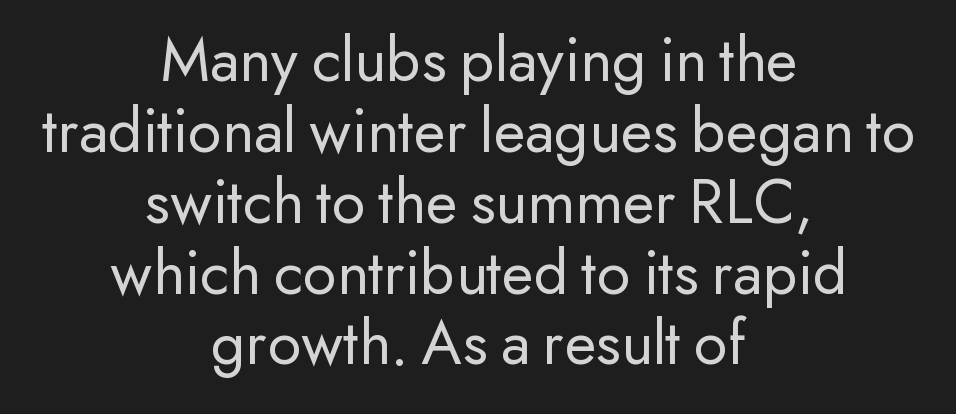
The image shows 65 px regular-weight sans-serif type, upright; set centered, tight line spacing (1.09x), normal letter spacing, not underlined; low stroke contrast and a small x-height.
